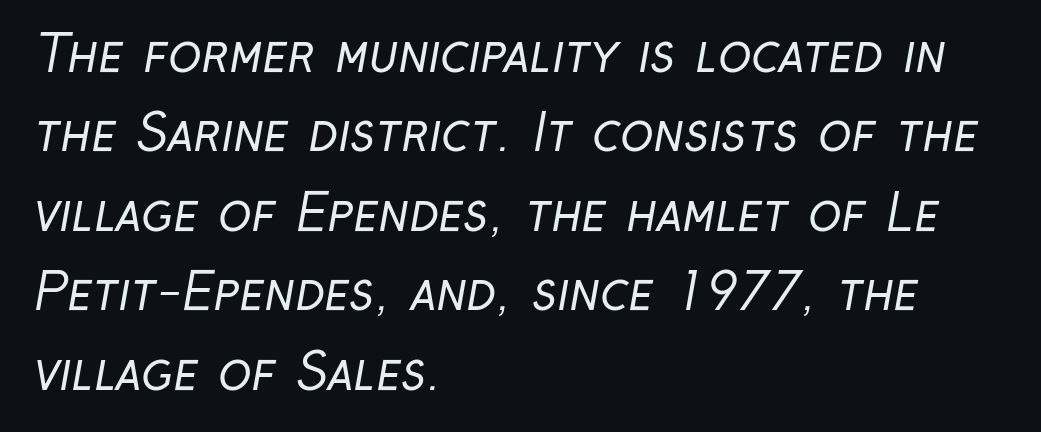
{"serif": "no", "bold": "no", "weight": "regular", "width": "condensed", "stroke_contrast": "low", "x_height": "medium", "monospaced": "no", "underline": "no", "align": "left", "line_spacing": "normal", "line_spacing_ratio": 1.59, "letter_spacing": "normal", "letter_spacing_em": 0.0, "glyph_px": 50}
